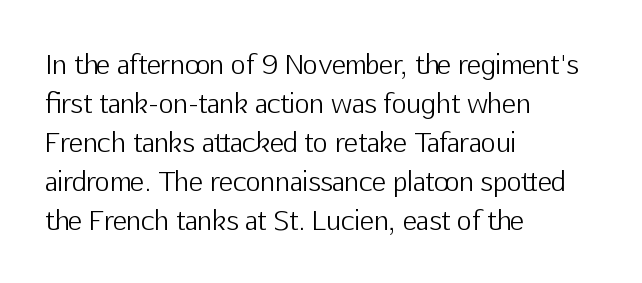
{"italic": "no", "bold": "no", "underline": "no", "align": "left", "line_spacing": "normal", "line_spacing_ratio": 1.5, "letter_spacing": "normal", "letter_spacing_em": 0.0, "glyph_px": 26}
